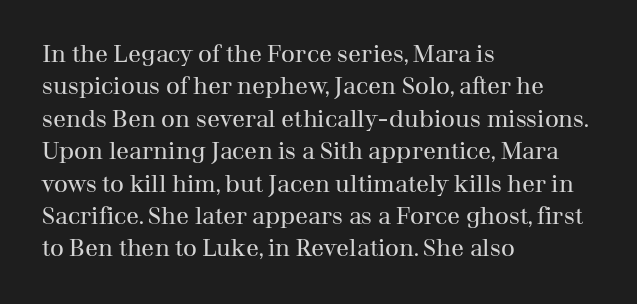
The typesetter chose a ragged-right arrangement here. In terms of letterspacing, this is plain default setting. Descenders hang freely into open space. A typesetter would call this leading conventional body-copy spacing. Stems and bowls with no extra thickness — not bold.
